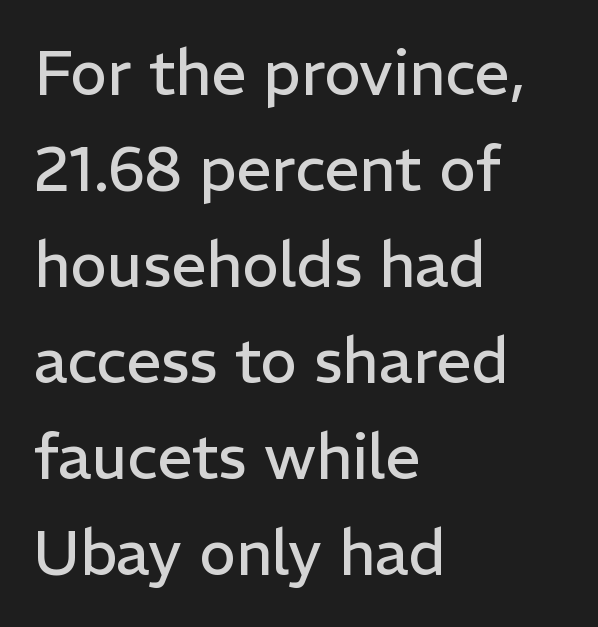
The image shows 62 px regular-weight sans-serif type, upright; set left-aligned, normal line spacing (1.55x), normal letter spacing, not underlined; low stroke contrast and a medium x-height.
